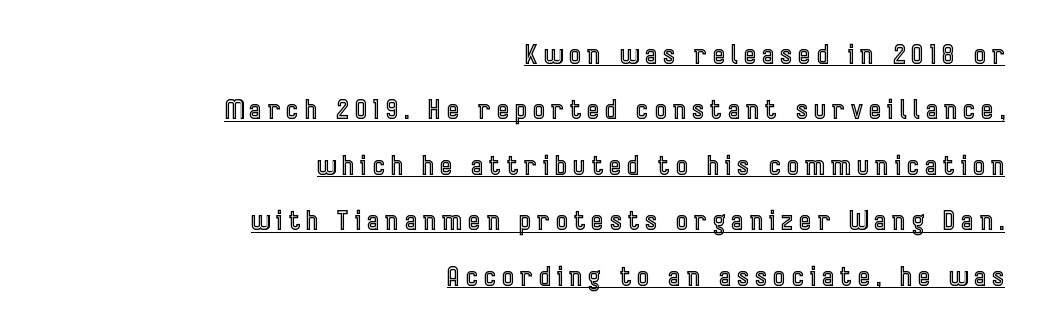
This sample is right-justified, so line beginnings fall wherever the words allow. The letters are spread apart with noticeably loose tracking. Somebody hit Ctrl+U on this one — the words are underlined. This sample trades compactness for vertical openness between lines. It's the straight-up-and-down kind of type.
